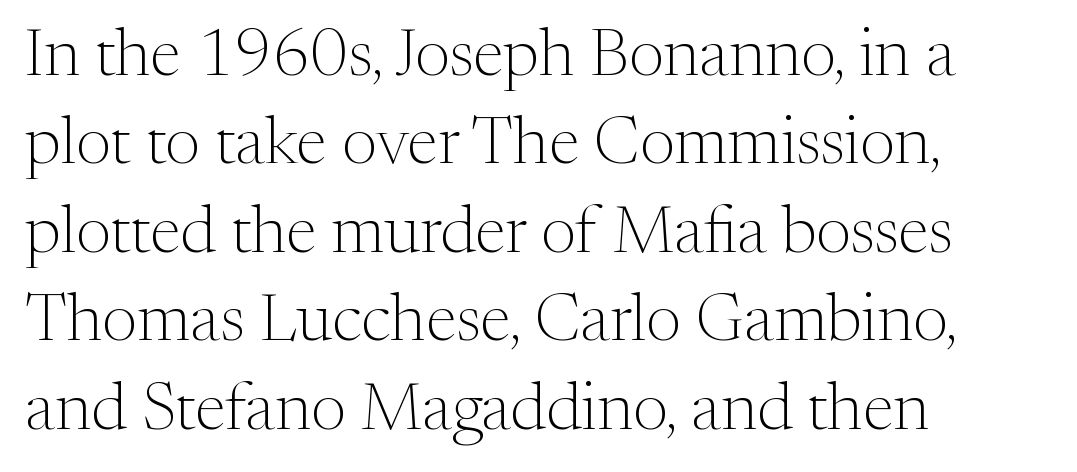
The image shows 67 px light serif type, upright; set left-aligned, normal line spacing (1.32x), normal letter spacing, not underlined; medium stroke contrast and a medium x-height.
